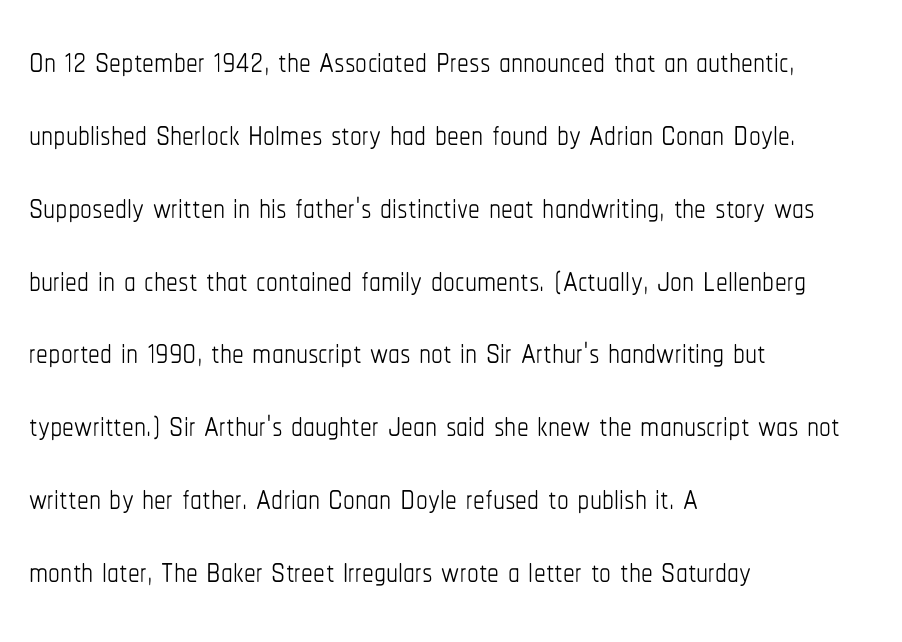
Descenders hang freely into open space. The weight tops out at a normal text grade. The lettering stays uniformly vertical, giving the passage a roman look. This sample has the flowing, uneven cadence of proportional lettering. You could call the tracking neutral — neither tight nor loose.
